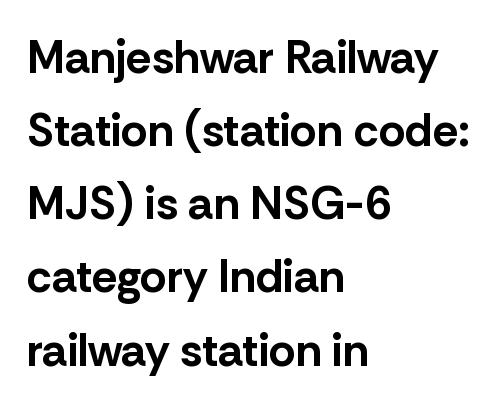
{"serif": "no", "italic": "no", "bold": "yes", "weight": "bold", "width": "normal", "stroke_contrast": "low", "x_height": "medium", "monospaced": "no", "underline": "no", "align": "left", "line_spacing": "normal", "line_spacing_ratio": 1.59, "letter_spacing": "normal", "letter_spacing_em": 0.0, "glyph_px": 46}
